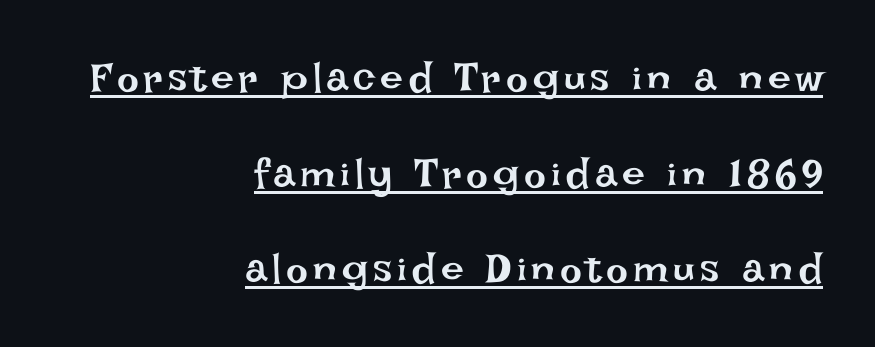
Bold? No — there's no thickening of the strokes. These lines are set flush right with a ragged left edge. Nope, not italic — everything's standing straight. Vertical spacing — loose. Looks like regular typesetting: each glyph gets only the width it needs.
